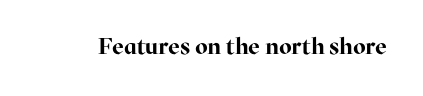
{"italic": "no", "bold": "yes", "underline": "no", "letter_spacing": "normal", "letter_spacing_em": 0.0, "glyph_px": 23}
